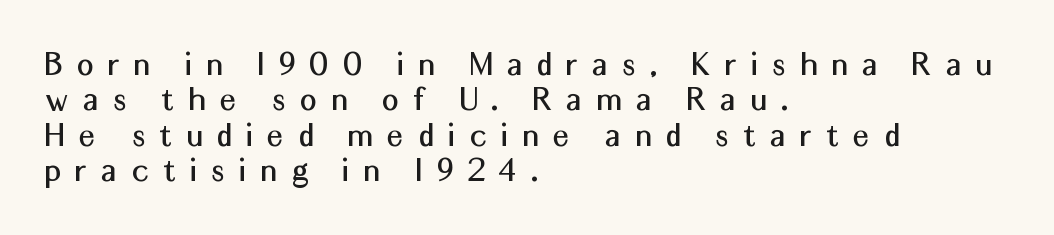
The image shows 36 px sans-serif type, upright; set left-aligned, tight line spacing (0.98x), unusually wide letter spacing (+0.42 em), not underlined; medium stroke contrast and a medium x-height.
